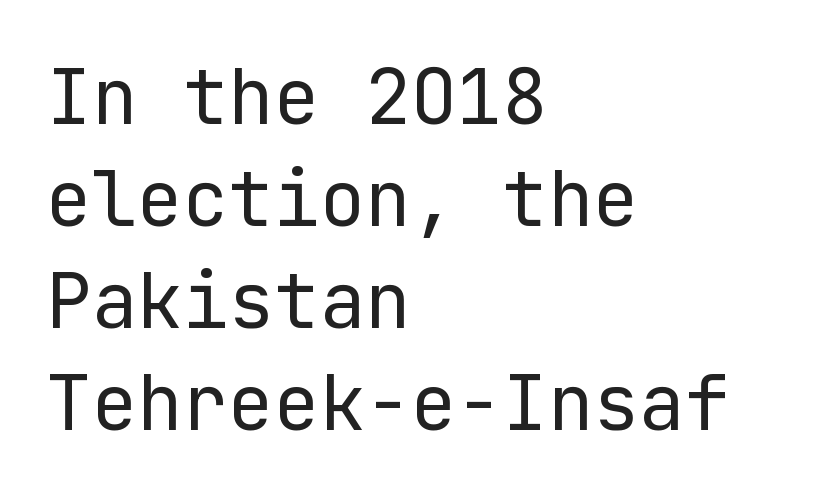
The passage is arranged the way most books set body copy — flush left. In terms of posture, this sample is upright. Is there much room between lines? A standard amount, neither cramped nor airy. Bold? No — there's no thickening of the strokes. Look at the tracking — it's just the regular setting, nothing added.
